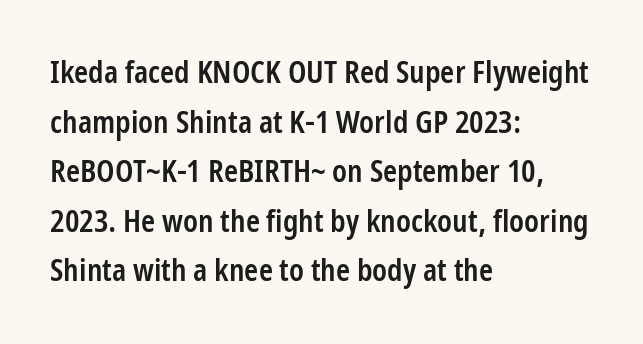
Check where the strokes stop: nothing finishes them off — pure sans. The type is set solid horizontally, with unmodified tracking. A bare baseline throughout the passage. Does the leading feel generous? No, just average. Emphasis by weight is partial: semibold. Is this a fixed-width face? No — the glyphs have proportional, varying widths.
